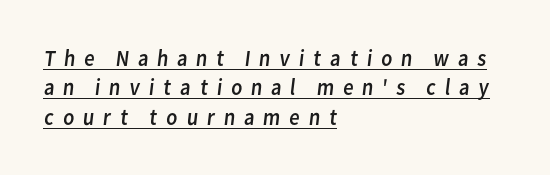
Is the block centered? No — it sits flush against the left margin. Honestly, the underline is the first thing you notice here. What's the leading like? Ordinary, nothing unusual. Spacing between characters has been opened up far beyond the box default.
